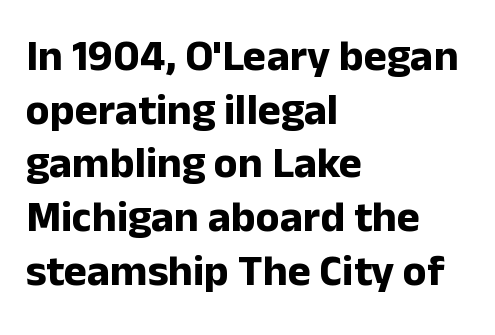
Q: Is the text bold? A: Yes.
Q: Is the text italic (slanted)? A: No, it is upright.
Q: Is the typeface a serif or a sans-serif typeface? A: Sans-serif.
Q: Is the text underlined? A: No.
Q: How is the paragraph aligned? A: Left-aligned.
Q: Is the spacing between letters normal or unusually wide? A: Normal.
Q: Width (condensed, normal, or wide)? A: Normal.
Q: Stroke contrast? A: Low.
Q: x-height? A: Medium.
Q: Monospaced? A: No.
